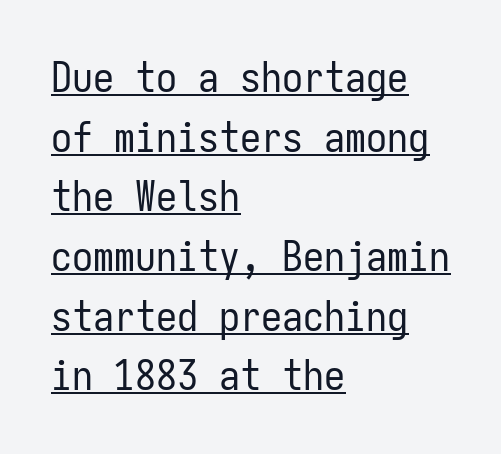
The image shows 42 px regular-weight, condensed sans-serif type, upright, monospaced; set left-aligned, normal line spacing (1.42x), normal letter spacing, underlined; low stroke contrast and a medium x-height.
